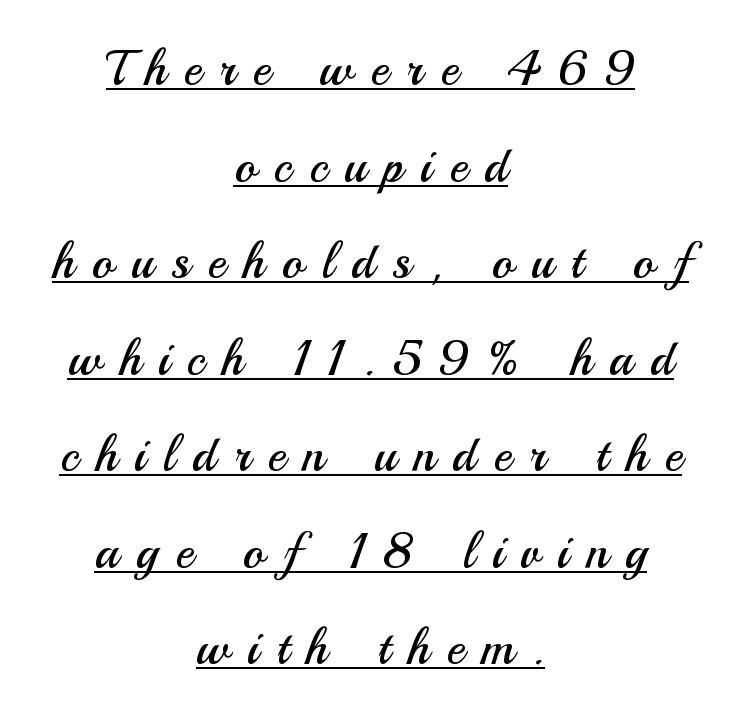
The tracking reads as deliberately expanded to a designer's eye. The designer went with a sans here, leaving each stem footless. A centered setting, common on invitations and titles, is used for this passage. This sample trades compactness for vertical openness between lines.
